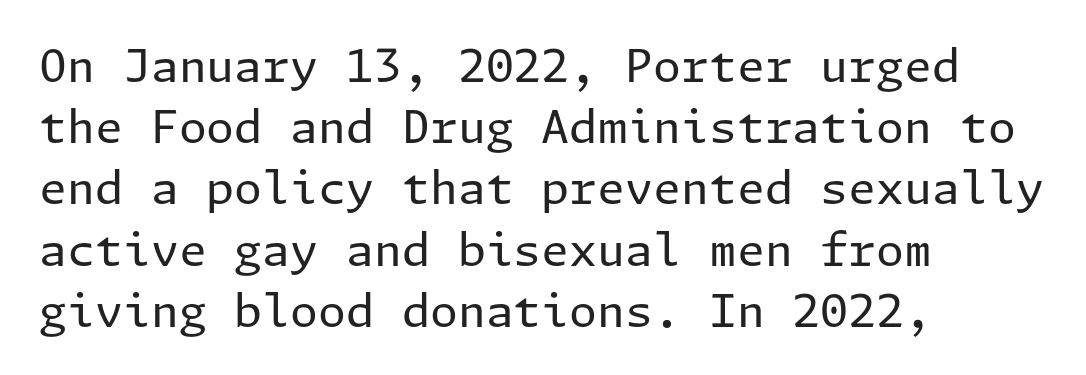
The image shows 45 px regular-weight sans-serif type, upright; set left-aligned, normal line spacing (1.36x), normal letter spacing, not underlined; low stroke contrast and a medium x-height.
